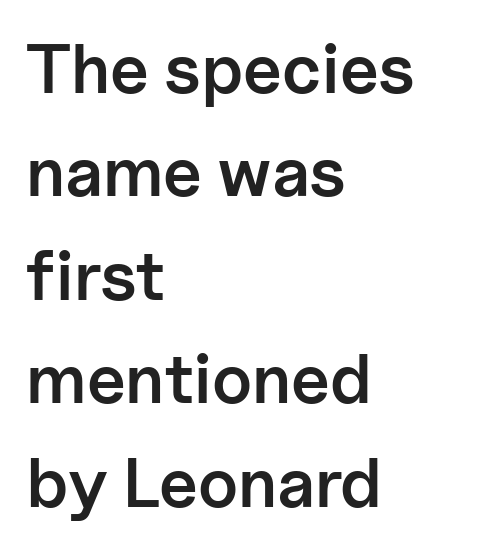
The image shows 69 px semibold sans-serif type, upright; set left-aligned, normal line spacing (1.5x), normal letter spacing, not underlined; low stroke contrast and a medium x-height.
